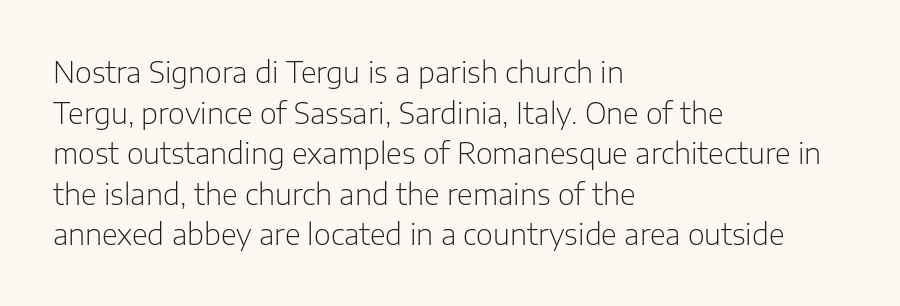
{"serif": "no", "italic": "no", "bold": "no", "weight": "light", "width": "normal", "stroke_contrast": "low", "x_height": "medium", "monospaced": "no", "underline": "no", "align": "left", "line_spacing": "normal", "line_spacing_ratio": 1.4, "letter_spacing": "normal", "letter_spacing_em": 0.0, "glyph_px": 29}
